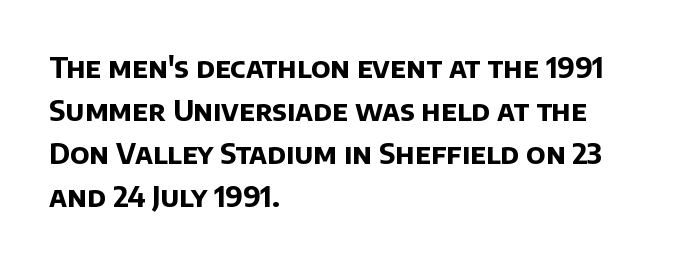
Q: Is the text bold? A: Yes.
Q: Is the typeface a serif or a sans-serif typeface? A: Sans-serif.
Q: Is the text underlined? A: No.
Q: How is the paragraph aligned? A: Left-aligned.
Q: Is the spacing between letters normal or unusually wide? A: Normal.
Q: Is the spacing between lines tight, normal or loose? A: Normal.
Q: Width (condensed, normal, or wide)? A: Normal.
Q: Stroke contrast? A: Low.
Q: x-height? A: Large.
Q: Monospaced? A: No.
